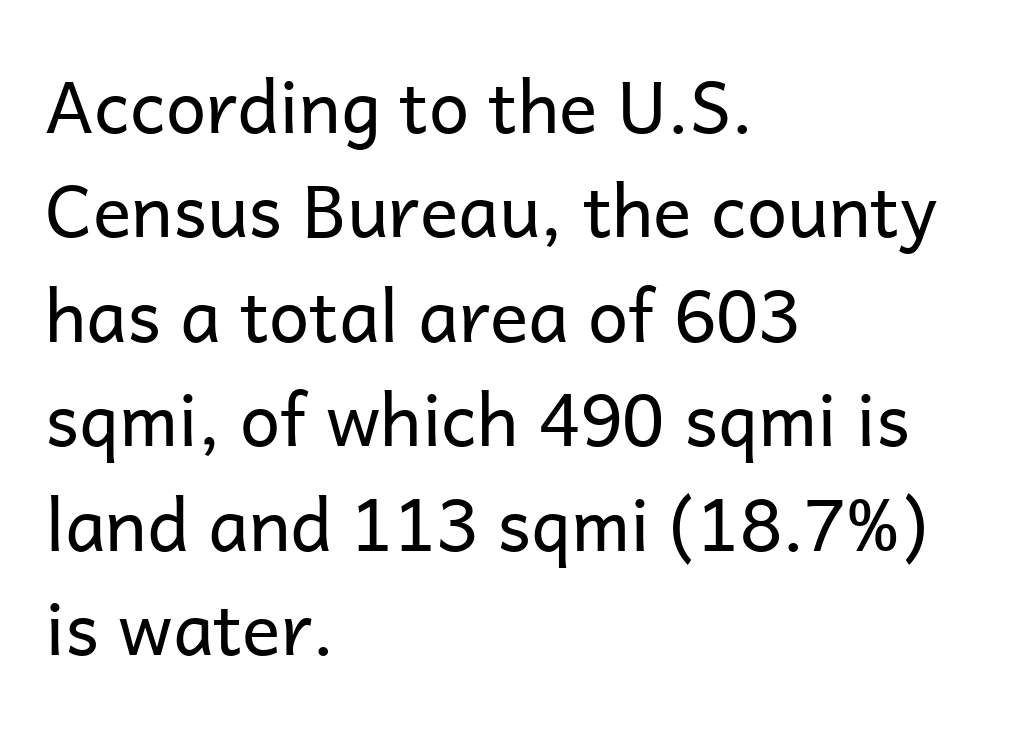
The leading is moderate, giving the passage an even texture. Caption: face not bold, strokes unweighted. A clean baseline with only descenders dipping below it. Caption: standard tracking, unaltered. The designer went with a sans here, leaving each stem footless.
